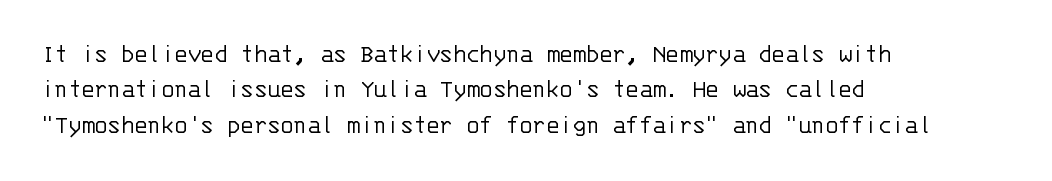
The image shows 27 px text type, upright; set left-aligned, normal line spacing (1.31x), normal letter spacing, not underlined.
